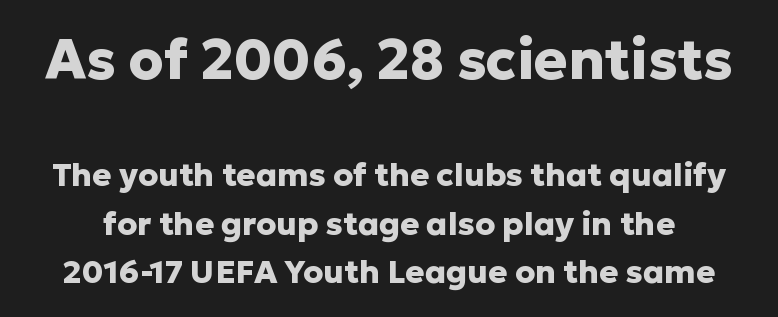
The image shows 56 px heavy sans-serif type, upright; set normal line spacing (1.52x), normal letter spacing, not underlined; the first (top) block is 1.75x larger; low stroke contrast and a medium x-height.
